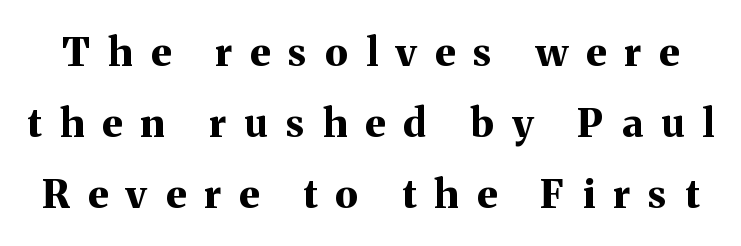
The image shows 39 px bold serif type, upright; set line spacing 1.82x, unusually wide letter spacing (+0.47 em), not underlined; medium stroke contrast and a medium x-height.
